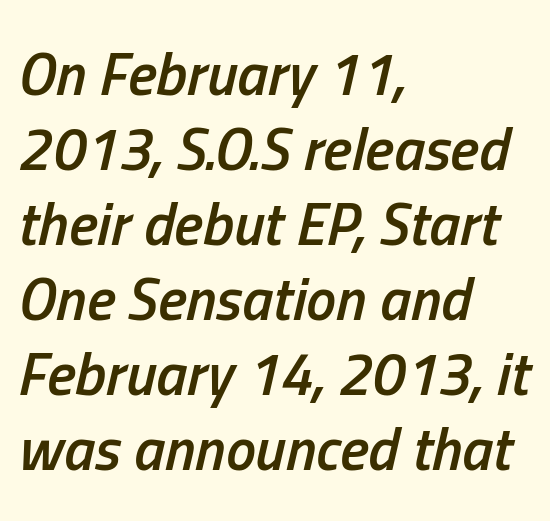
Q: Is the text bold? A: Semi-bold.
Q: Is the text italic (slanted)? A: Yes, it leans right by about 13 degrees.
Q: Is the text underlined? A: No.
Q: How is the paragraph aligned? A: Left-aligned.
Q: Is the spacing between letters normal or unusually wide? A: Normal.
Q: Is the spacing between lines tight, normal or loose? A: Normal.
Q: Width (condensed, normal, or wide)? A: Condensed.
Q: Stroke contrast? A: Low.
Q: x-height? A: Medium.
Q: Monospaced? A: No.
